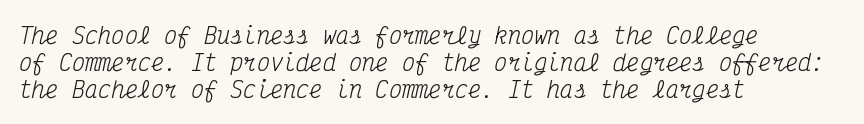
Q: Is the text bold? A: No.
Q: Is the text italic (slanted)? A: Yes, it leans right by about 12 degrees.
Q: Is the text underlined? A: No.
Q: How is the paragraph aligned? A: Left-aligned.
Q: Is the spacing between letters normal or unusually wide? A: Normal.
